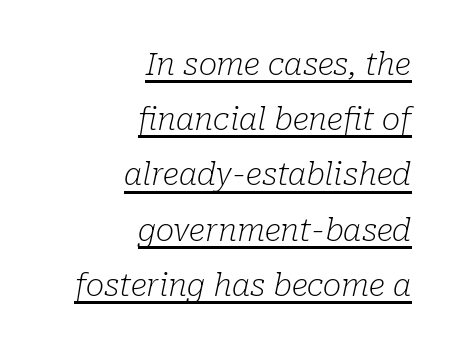
Q: Is the text bold? A: No.
Q: Is the text italic (slanted)? A: Yes, it leans right by about 10 degrees.
Q: Is the typeface a serif or a sans-serif typeface? A: Serif.
Q: Is the text underlined? A: Yes.
Q: How is the paragraph aligned? A: Right-aligned.
Q: Is the spacing between letters normal or unusually wide? A: Normal.
Q: Width (condensed, normal, or wide)? A: Normal.
Q: Stroke contrast? A: Low.
Q: x-height? A: Medium.
Q: Monospaced? A: No.
